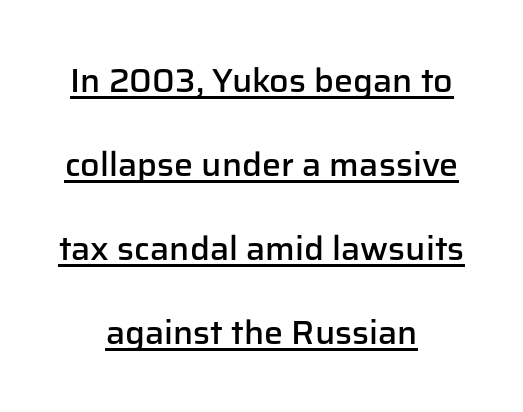
Q: Is the text bold? A: Semi-bold.
Q: Is the text italic (slanted)? A: No, it is upright.
Q: Is the typeface a serif or a sans-serif typeface? A: Sans-serif.
Q: Is the text underlined? A: Yes.
Q: How is the paragraph aligned? A: Centered.
Q: Is the spacing between letters normal or unusually wide? A: Normal.
Q: Is the spacing between lines tight, normal or loose? A: Loose.
Q: Width (condensed, normal, or wide)? A: Normal.
Q: Stroke contrast? A: Low.
Q: x-height? A: Medium.
Q: Monospaced? A: No.
